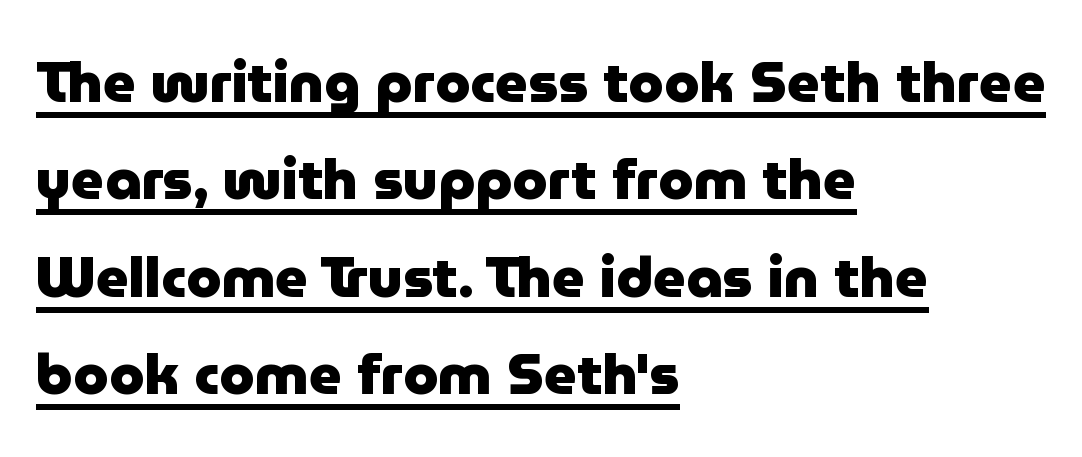
{"serif": "no", "italic": "no", "bold": "yes", "weight": "heavy", "width": "normal", "stroke_contrast": "low", "x_height": "medium", "monospaced": "no", "underline": "yes", "align": "left", "line_spacing_ratio": 1.71, "letter_spacing": "normal", "letter_spacing_em": 0.0, "glyph_px": 57}
